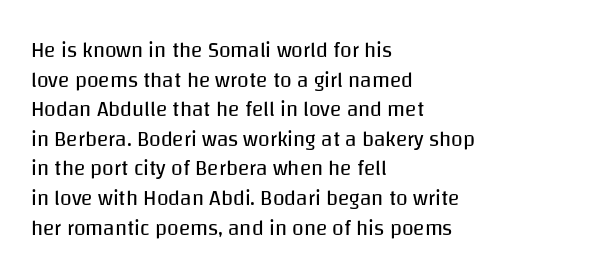
{"italic": "no", "bold": "no", "underline": "no", "align": "left", "line_spacing": "normal", "line_spacing_ratio": 1.41, "letter_spacing": "normal", "letter_spacing_em": 0.0, "glyph_px": 21}
